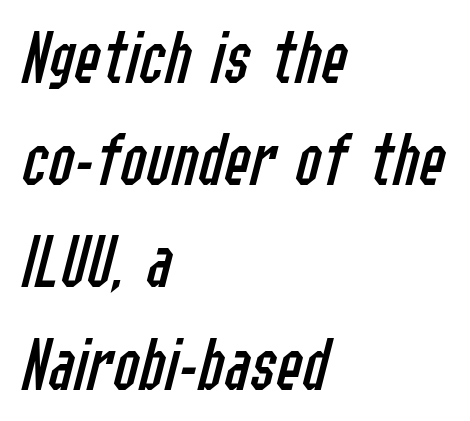
{"italic": "yes", "lean": "right", "slant_degrees": 14, "bold": "no", "weight": "regular", "width": "condensed", "stroke_contrast": "low", "x_height": "medium", "monospaced": "no", "underline": "no", "align": "left", "line_spacing": "normal", "line_spacing_ratio": 1.31, "letter_spacing": "normal", "letter_spacing_em": 0.0, "glyph_px": 78}
